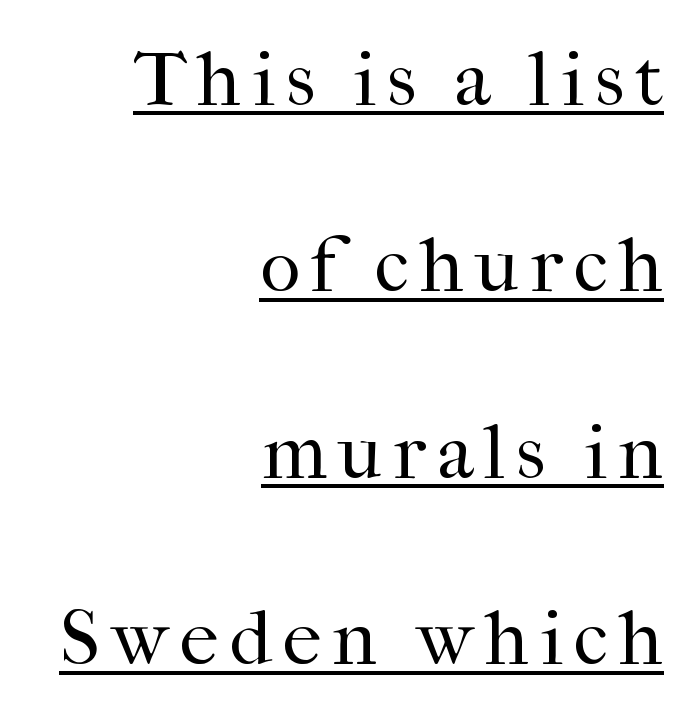
Q: Is the text bold? A: No.
Q: Is the text italic (slanted)? A: No, it is upright.
Q: Is the typeface a serif or a sans-serif typeface? A: Serif.
Q: Is the text underlined? A: Yes.
Q: How is the paragraph aligned? A: Right-aligned.
Q: Is the spacing between lines tight, normal or loose? A: Loose.
Q: Width (condensed, normal, or wide)? A: Normal.
Q: Stroke contrast? A: High.
Q: x-height? A: Medium.
Q: Monospaced? A: No.
